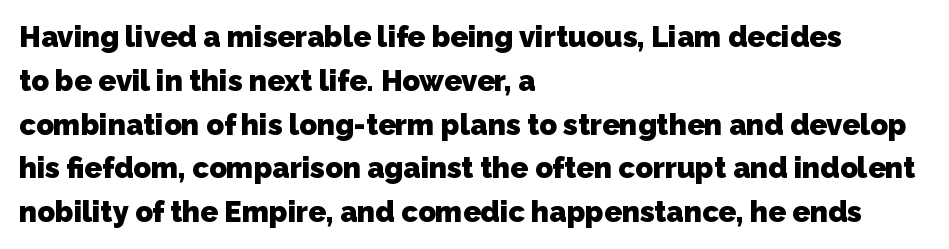
The image shows 29 px heavy sans-serif type; set left-aligned, normal line spacing (1.51x), normal letter spacing, not underlined; low stroke contrast and a medium x-height.
